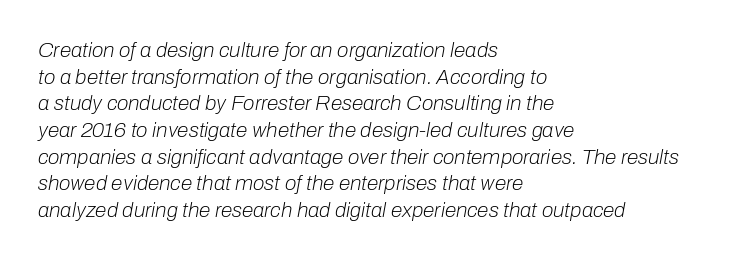
The image shows 21 px text type, italic (leaning right); set left-aligned, normal line spacing (1.27x), normal letter spacing, not underlined.
